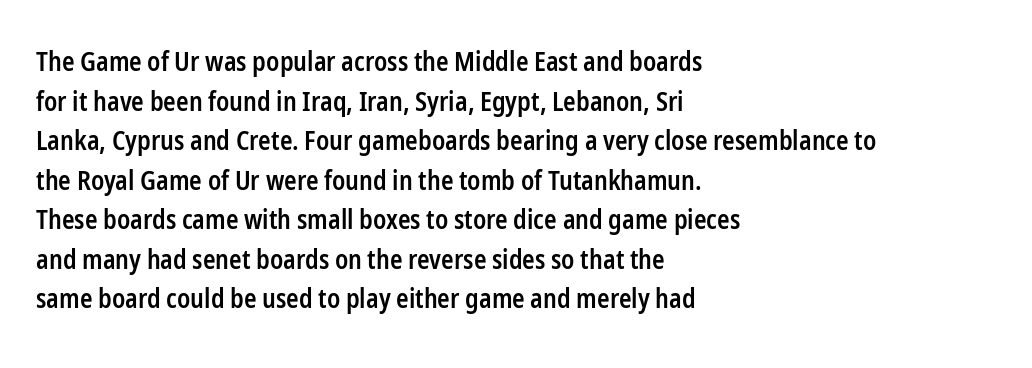
If you measured baseline to baseline, you'd find a middling distance. The typesetting leans somewhat heavy: a semibold. Which margin do the lines hug? The left one — the right edge is uneven. The font's upright variant was chosen for this text.
